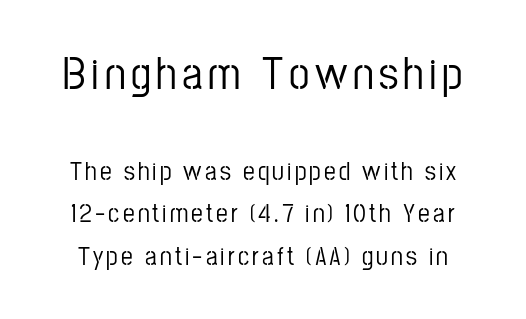
Q: Is the text italic (slanted)? A: No, it is upright.
Q: Is the typeface a serif or a sans-serif typeface? A: Sans-serif.
Q: Is the text underlined? A: No.
Q: Is the spacing between lines tight, normal or loose? A: Normal.
Q: Which block of text is set in a larger size, the first (top) or the second (bottom)? A: The first (top) one.
Q: Width (condensed, normal, or wide)? A: Condensed.
Q: Stroke contrast? A: Low.
Q: x-height? A: Medium.
Q: Monospaced? A: No.
